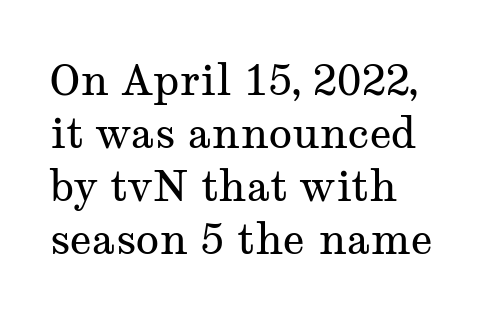
{"serif": "yes", "italic": "no", "bold": "no", "weight": "regular", "width": "wide", "stroke_contrast": "medium", "x_height": "medium", "monospaced": "no", "underline": "no", "line_spacing_ratio": 1.23, "letter_spacing": "normal", "letter_spacing_em": 0.0, "glyph_px": 43}
